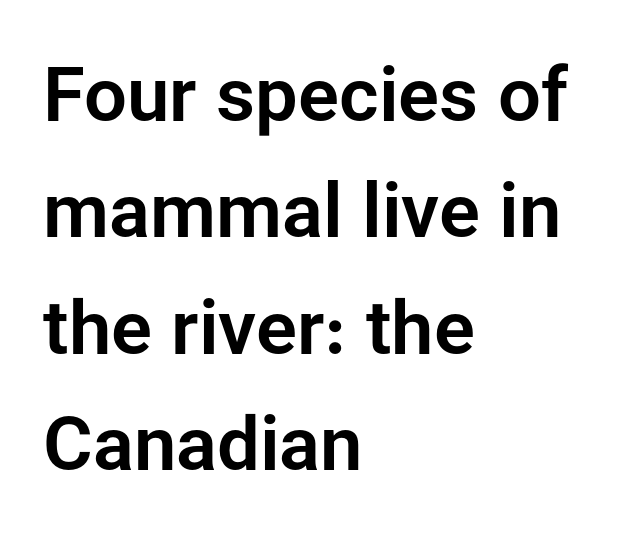
{"serif": "no", "italic": "no", "width": "normal", "stroke_contrast": "low", "x_height": "medium", "monospaced": "no", "underline": "no", "align": "left", "line_spacing": "normal", "line_spacing_ratio": 1.53, "letter_spacing": "normal", "letter_spacing_em": 0.0, "glyph_px": 76}
